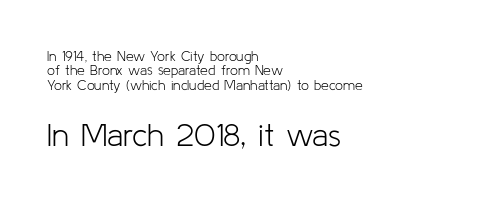
To sum up the face: it is a sans, with no serifs. The second block has been scaled up relative to the first. Ascenders rise straight up at ninety degrees. The gaps between neighbouring characters are ordinary and unremarkable. Casual observation: everything's shoved over to the left.
